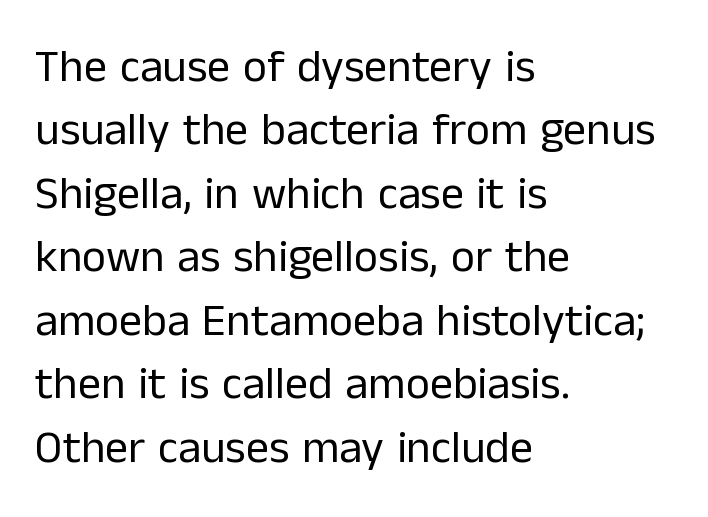
{"serif": "no", "italic": "no", "bold": "no", "weight": "regular", "width": "normal", "stroke_contrast": "low", "x_height": "medium", "monospaced": "no", "underline": "no", "align": "left", "line_spacing": "normal", "line_spacing_ratio": 1.38, "letter_spacing": "normal", "letter_spacing_em": 0.0, "glyph_px": 46}
